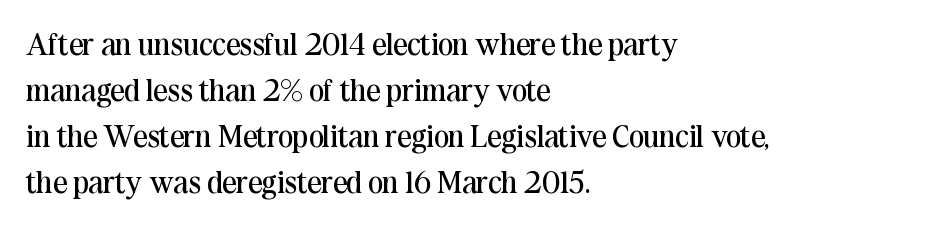
The image shows 31 px regular-weight serif type, upright; set left-aligned, normal line spacing (1.48x), normal letter spacing, not underlined; medium stroke contrast and a medium x-height.
